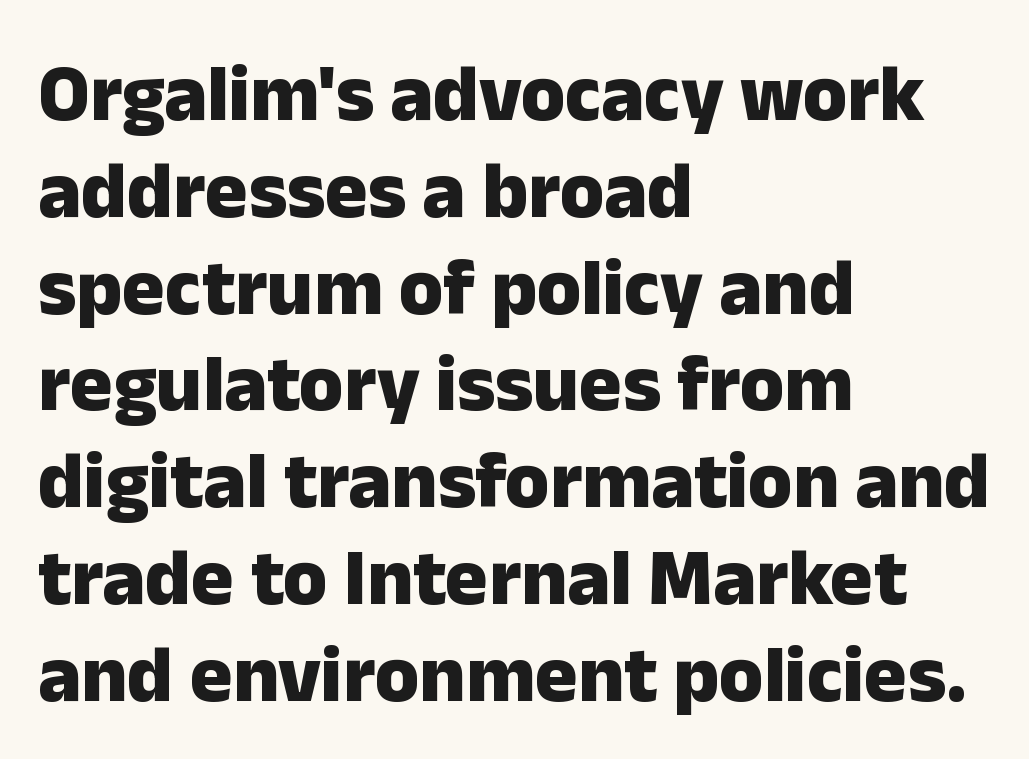
Q: Is the text bold? A: Yes.
Q: Is the text italic (slanted)? A: No, it is upright.
Q: Is the typeface a serif or a sans-serif typeface? A: Sans-serif.
Q: Is the text underlined? A: No.
Q: How is the paragraph aligned? A: Left-aligned.
Q: Is the spacing between letters normal or unusually wide? A: Normal.
Q: Width (condensed, normal, or wide)? A: Normal.
Q: Stroke contrast? A: Low.
Q: x-height? A: Medium.
Q: Monospaced? A: No.
